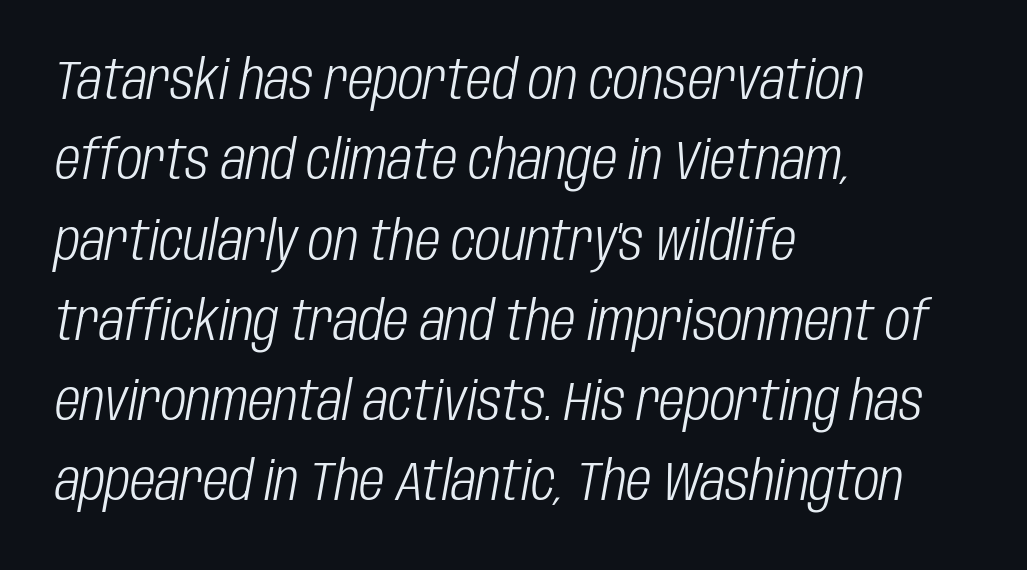
Q: Is the text bold? A: No.
Q: Is the text italic (slanted)? A: Yes, it leans right by about 10 degrees.
Q: Is the text underlined? A: No.
Q: How is the paragraph aligned? A: Left-aligned.
Q: Is the spacing between letters normal or unusually wide? A: Normal.
Q: Is the spacing between lines tight, normal or loose? A: Normal.
Q: Width (condensed, normal, or wide)? A: Condensed.
Q: Stroke contrast? A: Low.
Q: x-height? A: Large.
Q: Monospaced? A: No.
